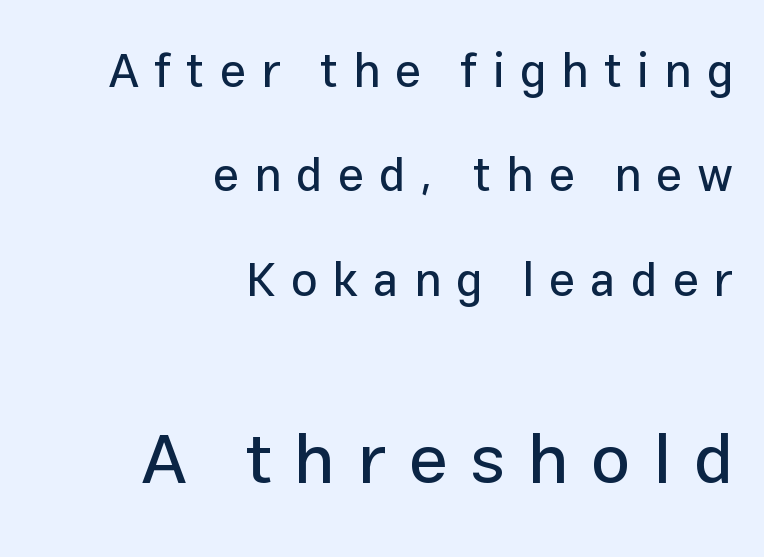
{"serif": "no", "italic": "no", "width": "normal", "stroke_contrast": "low", "x_height": "medium", "monospaced": "no", "underline": "no", "align": "right", "line_spacing": "loose", "line_spacing_ratio": 2.22, "letter_spacing": "wide", "letter_spacing_em": 0.32, "larger_block": "second", "size_ratio": 1.49, "glyph_px": 70}
